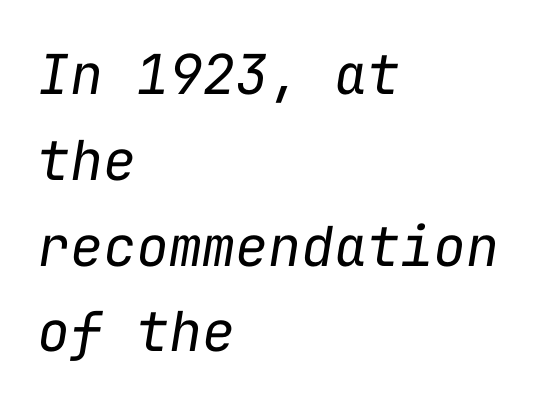
This sample has the even, mechanical cadence of fixed-width lettering. The letters sit at their default tracking, neither squeezed nor spread. The glyphs look as if they've been sheared to an angle. Each line starts at the same left margin while the right side varies. Think standard paragraph weight, or any step lighter than that.
